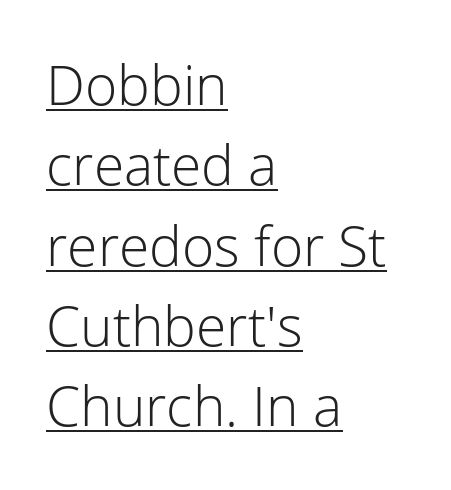
Q: Is the text bold? A: No.
Q: Is the text italic (slanted)? A: No, it is upright.
Q: Is the typeface a serif or a sans-serif typeface? A: Sans-serif.
Q: Is the text underlined? A: Yes.
Q: How is the paragraph aligned? A: Left-aligned.
Q: Is the spacing between letters normal or unusually wide? A: Normal.
Q: Is the spacing between lines tight, normal or loose? A: Normal.
Q: Width (condensed, normal, or wide)? A: Normal.
Q: Stroke contrast? A: Low.
Q: x-height? A: Medium.
Q: Monospaced? A: No.
